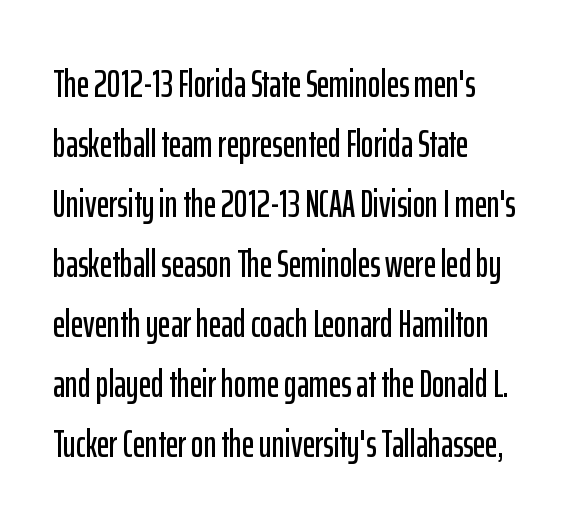
Characters follow at the spacing the type designer built in. Which margin do the lines hug? The left one — the right edge is uneven. Typographically, this falls in the sans-serif category. Designer's note — italics off, roman on. These lines sit exactly where default settings would place them. Beneath every word, the page is bare.
